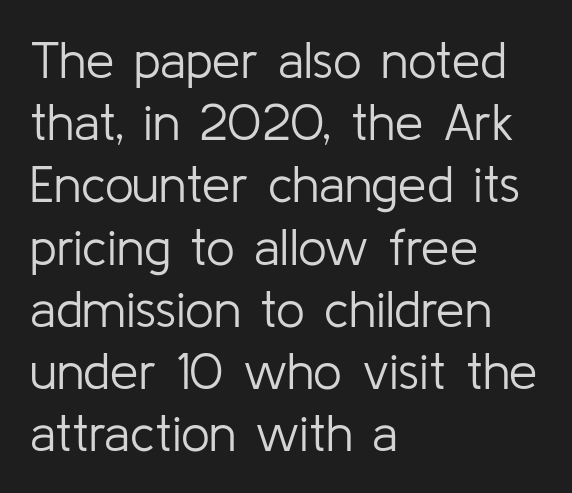
Q: Is the text bold? A: No.
Q: Is the text italic (slanted)? A: No, it is upright.
Q: Is the typeface a serif or a sans-serif typeface? A: Sans-serif.
Q: Is the text underlined? A: No.
Q: How is the paragraph aligned? A: Left-aligned.
Q: Is the spacing between letters normal or unusually wide? A: Normal.
Q: Width (condensed, normal, or wide)? A: Normal.
Q: Stroke contrast? A: Low.
Q: x-height? A: Medium.
Q: Monospaced? A: No.
